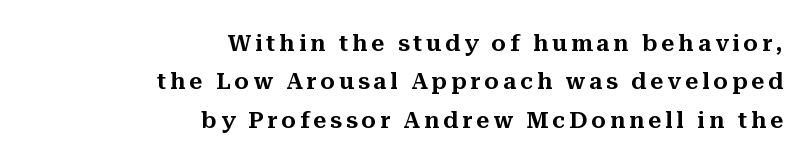
The lettering stays uniformly vertical, giving the passage a roman look. The paragraph shown leans on its right margin. One glance says typical: line gaps are just what's usual. Underlining? Definitely not there.
